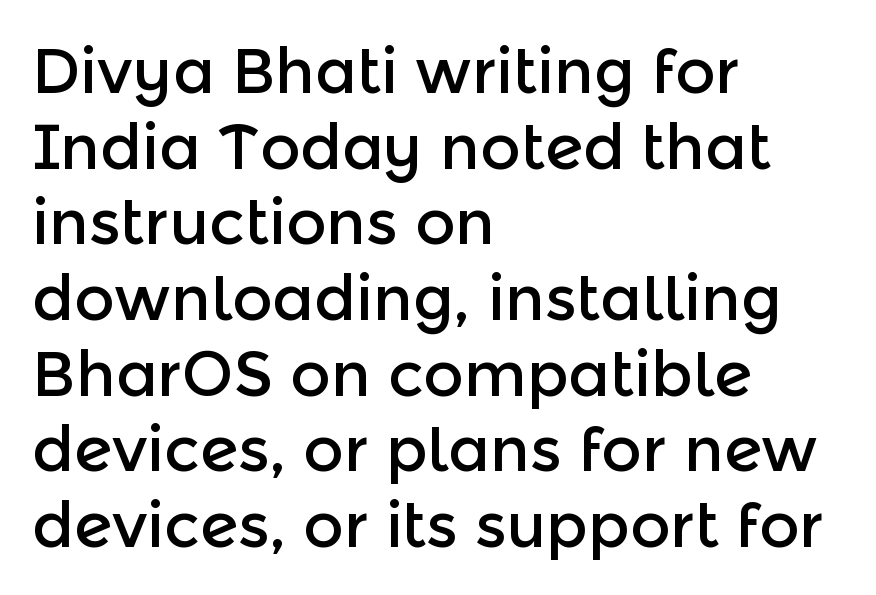
Q: Is the text italic (slanted)? A: No, it is upright.
Q: Is the typeface a serif or a sans-serif typeface? A: Sans-serif.
Q: Is the text underlined? A: No.
Q: How is the paragraph aligned? A: Left-aligned.
Q: Is the spacing between letters normal or unusually wide? A: Normal.
Q: Width (condensed, normal, or wide)? A: Normal.
Q: x-height? A: Medium.
Q: Monospaced? A: No.
